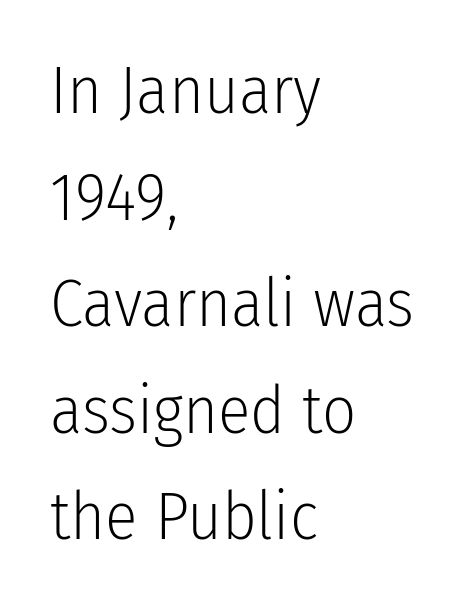
The letterforms sit shoulder to shoulder at normal distance. The specimen omits any rule beneath the text block's lines. Is this a sans? Yes — the strokes have no serifs. The block of text has a typical density, with ordinary space between rows. Stem width sits at or under what a default text font uses. Each letter keeps its own natural width here, so spacing adapts to shape.
